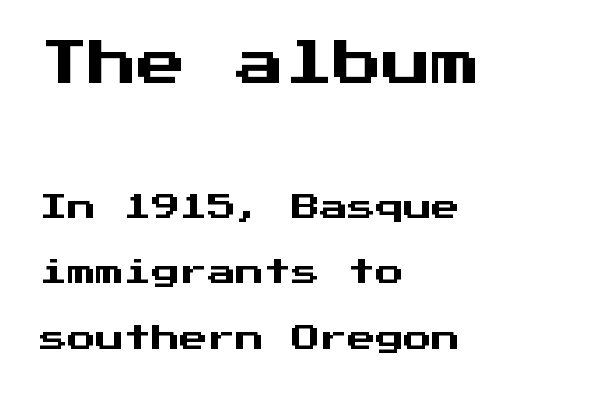
The image shows 49 px sans-serif type, upright, monospaced; set left-aligned, loose line spacing (2.34x), normal letter spacing, not underlined; the first (top) block is 1.75x larger; medium stroke contrast and a medium x-height.
